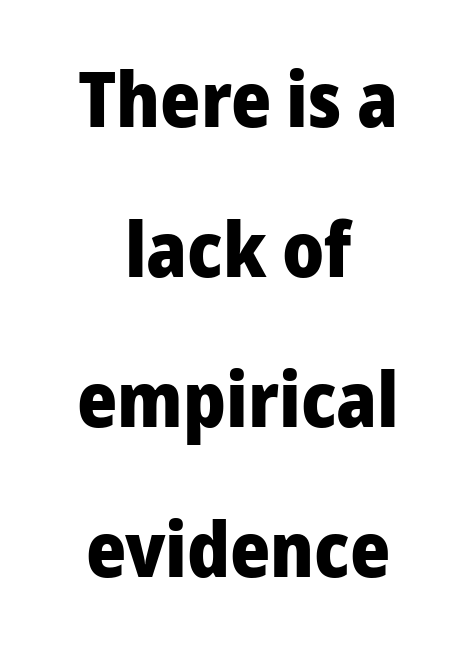
The image shows 77 px heavy sans-serif type, upright; set centered, loose line spacing (1.95x), normal letter spacing, not underlined; low stroke contrast and a medium x-height.
